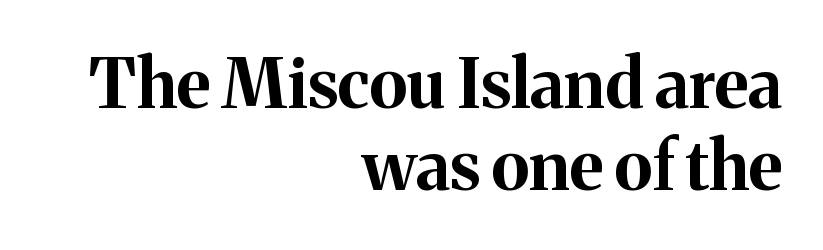
Q: Is the text bold? A: Yes.
Q: Is the text italic (slanted)? A: No, it is upright.
Q: Is the typeface a serif or a sans-serif typeface? A: Serif.
Q: Is the text underlined? A: No.
Q: How is the paragraph aligned? A: Right-aligned.
Q: Is the spacing between letters normal or unusually wide? A: Normal.
Q: Width (condensed, normal, or wide)? A: Normal.
Q: Stroke contrast? A: Medium.
Q: x-height? A: Medium.
Q: Monospaced? A: No.
